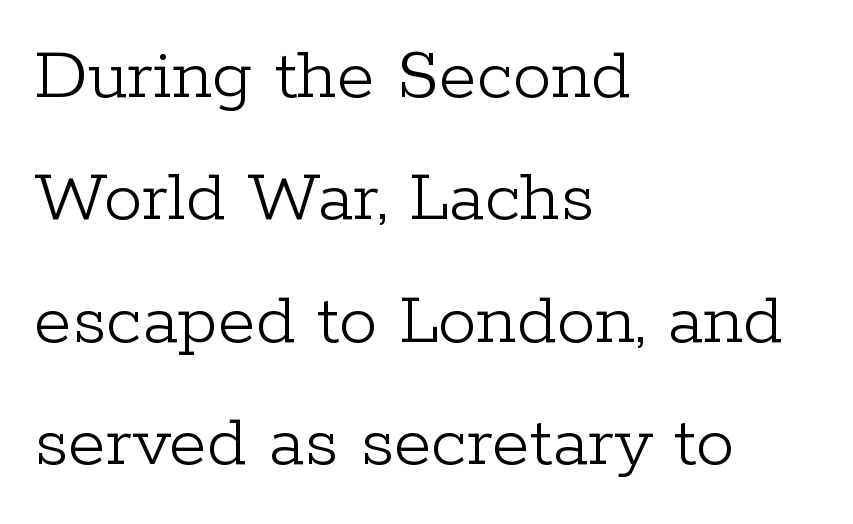
The image shows 77 px light serif type, upright; set left-aligned, normal line spacing (1.59x), normal letter spacing, not underlined; low stroke contrast and a medium x-height.
